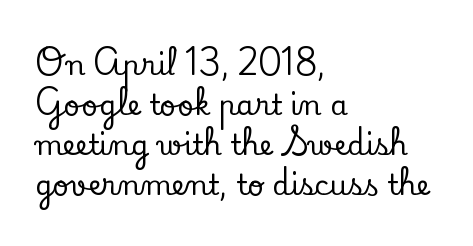
Q: Is the text italic (slanted)? A: No, it is upright.
Q: Is the typeface a serif or a sans-serif typeface? A: Serif.
Q: Is the text underlined? A: No.
Q: How is the paragraph aligned? A: Left-aligned.
Q: Is the spacing between letters normal or unusually wide? A: Normal.
Q: Is the spacing between lines tight, normal or loose? A: Normal.
Q: Width (condensed, normal, or wide)? A: Normal.
Q: Stroke contrast? A: Low.
Q: x-height? A: Small.
Q: Monospaced? A: No.
